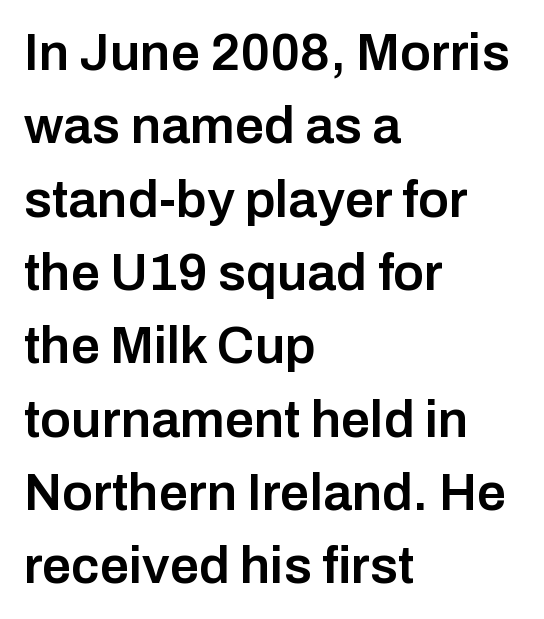
Q: Is the text bold? A: Semi-bold.
Q: Is the text italic (slanted)? A: No, it is upright.
Q: Is the typeface a serif or a sans-serif typeface? A: Sans-serif.
Q: Is the text underlined? A: No.
Q: How is the paragraph aligned? A: Left-aligned.
Q: Is the spacing between letters normal or unusually wide? A: Normal.
Q: Is the spacing between lines tight, normal or loose? A: Normal.
Q: Width (condensed, normal, or wide)? A: Normal.
Q: Stroke contrast? A: Low.
Q: x-height? A: Medium.
Q: Monospaced? A: No.
